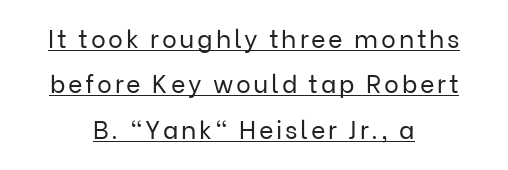
Ascenders rise straight up at ninety degrees. Horizontal alignment here is central, giving a formal, balanced look. Weight class: somewhere from thin through regular. Decoration check: the copy is underlined.
